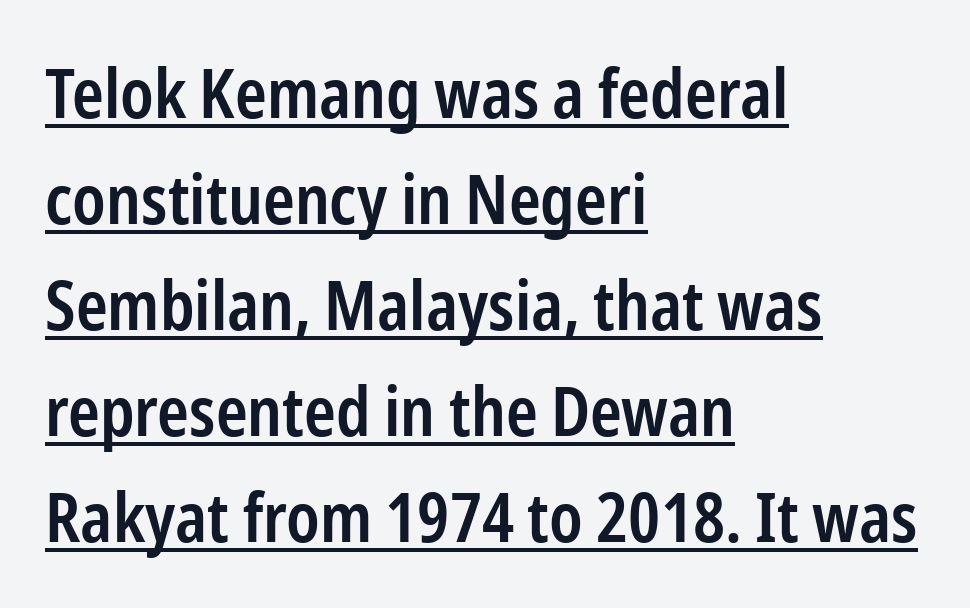
The image shows 68 px semibold, condensed sans-serif type, upright; set left-aligned, normal line spacing (1.56x), normal letter spacing, underlined; low stroke contrast and a medium x-height.
